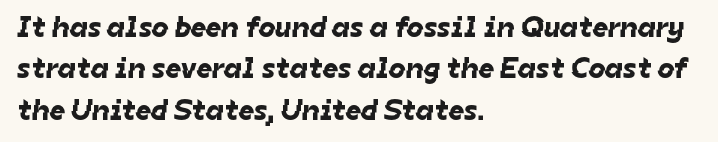
Q: Is the typeface a serif or a sans-serif typeface? A: Sans-serif.
Q: Is the text underlined? A: No.
Q: How is the paragraph aligned? A: Left-aligned.
Q: Is the spacing between letters normal or unusually wide? A: Normal.
Q: Is the spacing between lines tight, normal or loose? A: Normal.
Q: Width (condensed, normal, or wide)? A: Normal.
Q: Stroke contrast? A: Low.
Q: x-height? A: Medium.
Q: Monospaced? A: No.
